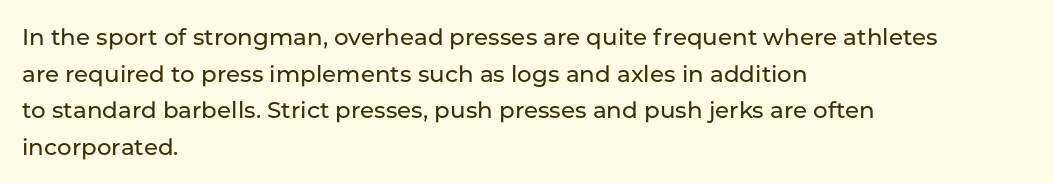
The image shows 23 px text type, upright; set left-aligned, normal line spacing (1.59x), normal letter spacing, not underlined.
